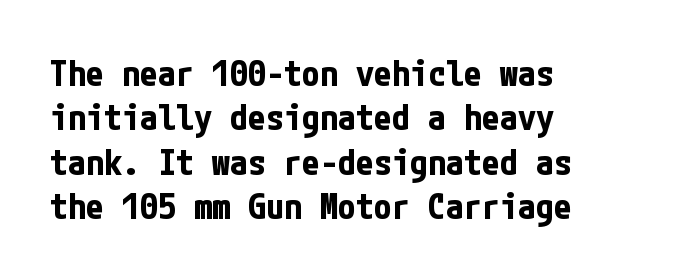
The image shows 36 px bold, condensed sans-serif type, upright; set left-aligned, line spacing 1.23x, normal letter spacing, not underlined; low stroke contrast and a medium x-height.
